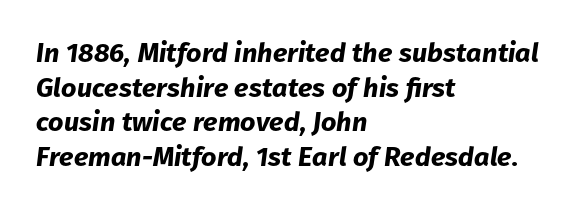
{"italic": "yes", "lean": "right", "slant_degrees": 8, "bold": "yes", "underline": "no", "align": "left", "line_spacing": "normal", "line_spacing_ratio": 1.28, "letter_spacing": "normal", "letter_spacing_em": 0.0, "glyph_px": 27}
